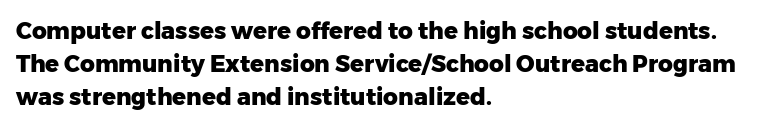
{"italic": "no", "bold": "yes", "underline": "no", "align": "left", "line_spacing": "normal", "line_spacing_ratio": 1.43, "letter_spacing": "normal", "letter_spacing_em": 0.0, "glyph_px": 23}
